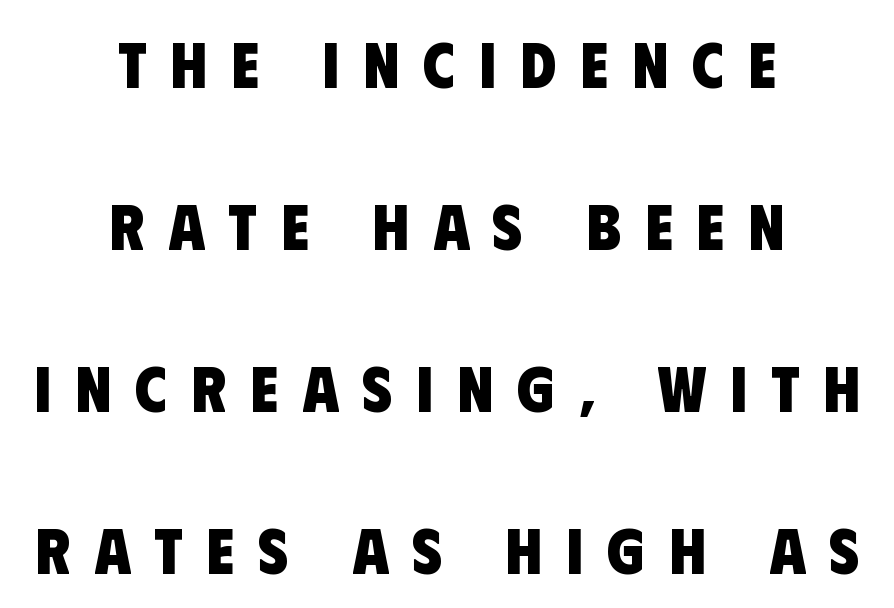
The image shows 65 px heavy, condensed sans-serif type; set centered, loose line spacing (2.49x), unusually wide letter spacing (+0.37 em), not underlined; low stroke contrast and a large x-height.
